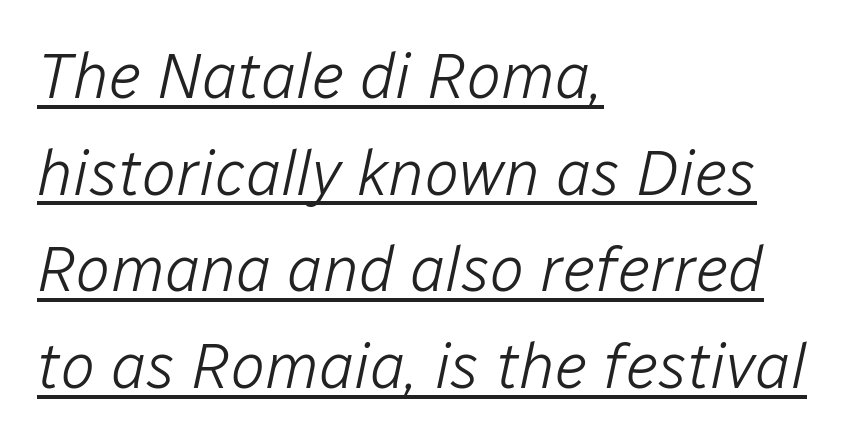
The image shows 64 px light type, italic (leaning right); set left-aligned, normal line spacing (1.51x), normal letter spacing, underlined; low stroke contrast and a medium x-height.
